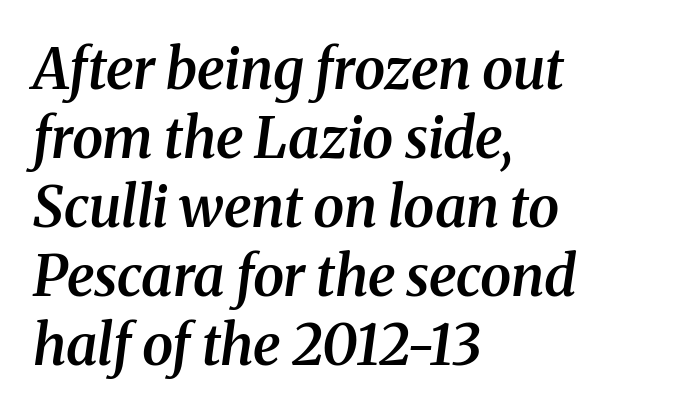
Q: Is the text bold? A: Semi-bold.
Q: Is the text italic (slanted)? A: Yes, it leans right by about 8 degrees.
Q: Is the typeface a serif or a sans-serif typeface? A: Serif.
Q: Is the text underlined? A: No.
Q: How is the paragraph aligned? A: Left-aligned.
Q: Is the spacing between letters normal or unusually wide? A: Normal.
Q: Width (condensed, normal, or wide)? A: Normal.
Q: Stroke contrast? A: Medium.
Q: x-height? A: Medium.
Q: Monospaced? A: No.
